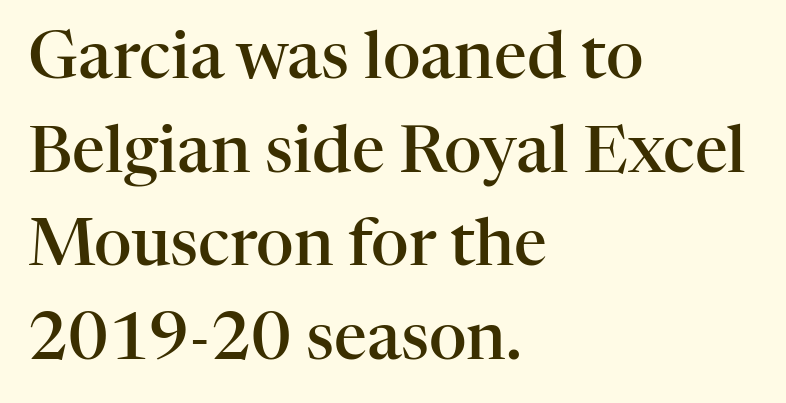
The type sits square on the baseline with zero lean. Line beginnings align vertically; line endings do not. Is this a fixed-width face? No — the glyphs have proportional, varying widths. How are the letters spaced? Ordinarily, with no added tracking. Are there feet on the stems? There are — it's a serif. No word sits above an underline.
